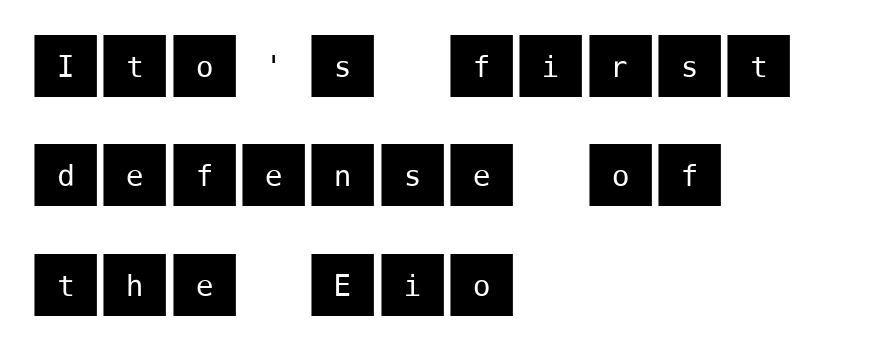
The gap between lines stays unmarked. Horizontal alignment here is leftward, the default for most running prose. Tracking here is standard; glyphs follow each other at the usual distance. Every character sits straight up, as roman type does. Interline gaps are of average width in this sample.
